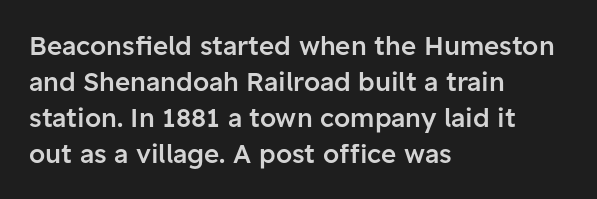
Q: Is the text bold? A: Semi-bold.
Q: Is the text italic (slanted)? A: No, it is upright.
Q: Is the text underlined? A: No.
Q: How is the paragraph aligned? A: Left-aligned.
Q: Is the spacing between letters normal or unusually wide? A: Normal.
Q: Is the spacing between lines tight, normal or loose? A: Normal.
